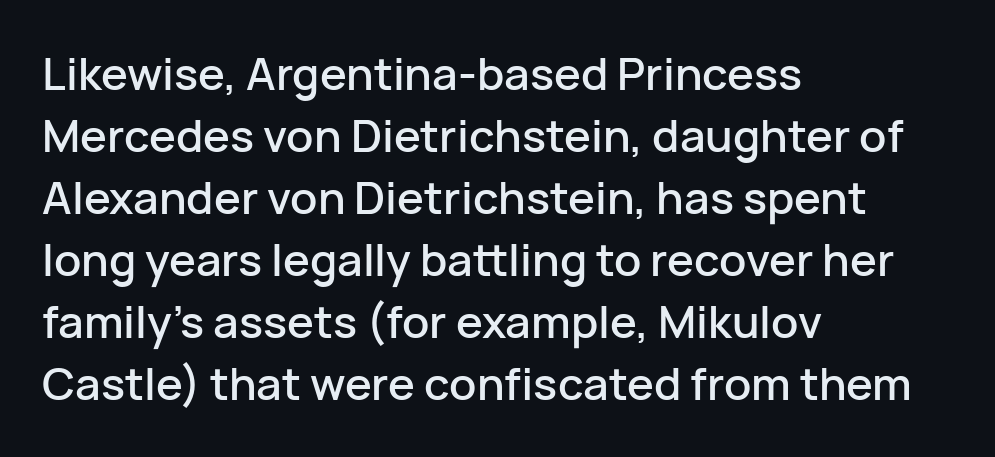
Q: Is the text italic (slanted)? A: No, it is upright.
Q: Is the typeface a serif or a sans-serif typeface? A: Sans-serif.
Q: Is the text underlined? A: No.
Q: How is the paragraph aligned? A: Left-aligned.
Q: Is the spacing between letters normal or unusually wide? A: Normal.
Q: Is the spacing between lines tight, normal or loose? A: Normal.
Q: Width (condensed, normal, or wide)? A: Normal.
Q: Stroke contrast? A: Low.
Q: x-height? A: Medium.
Q: Monospaced? A: No.
